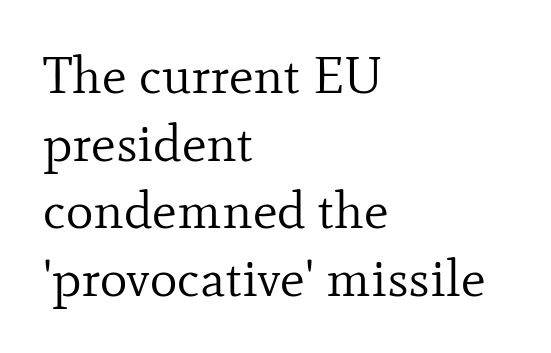
{"serif": "yes", "italic": "no", "bold": "no", "weight": "regular", "width": "normal", "stroke_contrast": "low", "x_height": "small", "monospaced": "no", "underline": "no", "align": "left", "line_spacing": "normal", "line_spacing_ratio": 1.3, "letter_spacing": "normal", "letter_spacing_em": 0.0, "glyph_px": 52}
